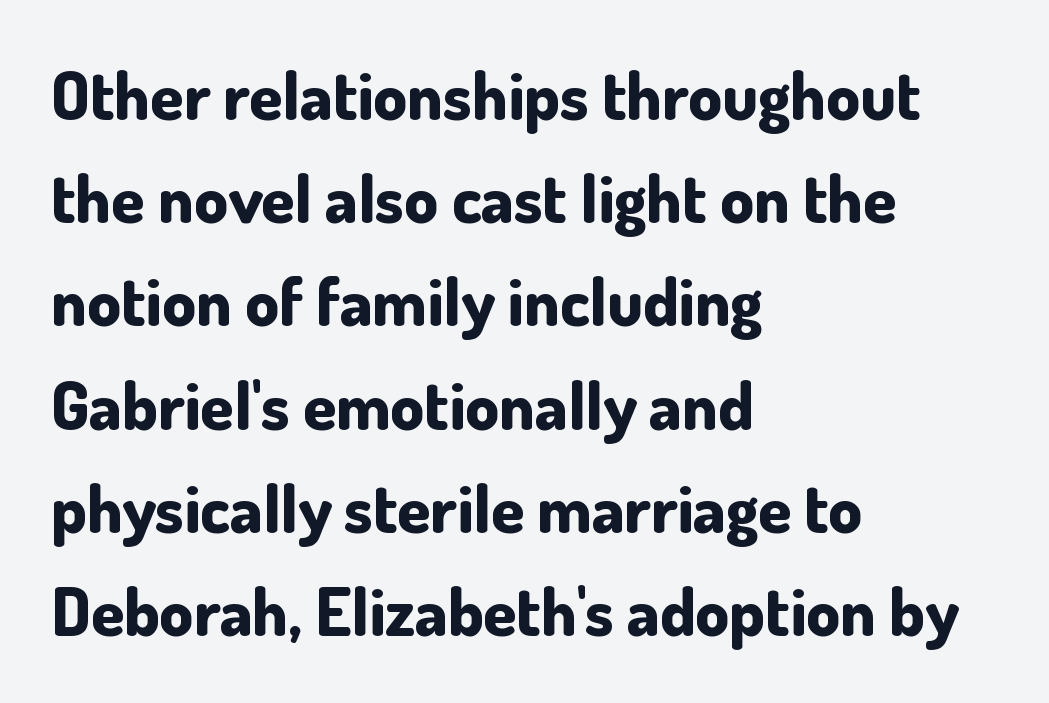
{"serif": "no", "italic": "no", "bold": "yes", "weight": "bold", "width": "normal", "stroke_contrast": "low", "x_height": "small", "monospaced": "no", "underline": "no", "align": "left", "line_spacing": "normal", "line_spacing_ratio": 1.54, "letter_spacing": "normal", "letter_spacing_em": 0.0, "glyph_px": 67}
